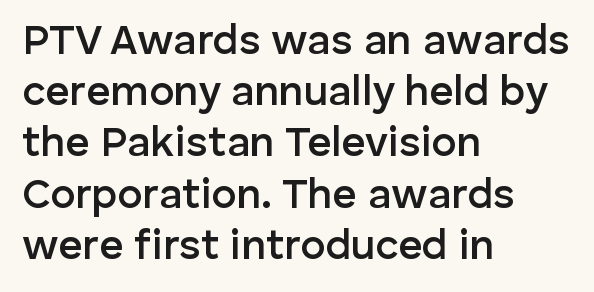
The image shows 42 px semibold sans-serif type, upright; set left-aligned, line spacing 1.22x, normal letter spacing, not underlined; low stroke contrast and a medium x-height.
